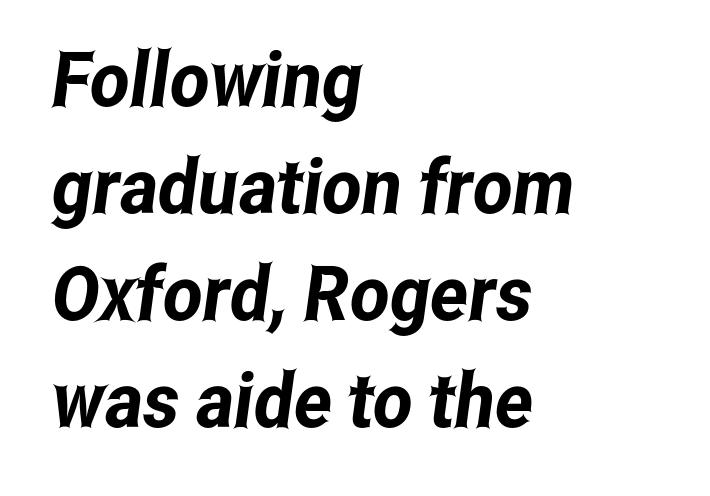
{"serif": "no", "width": "condensed", "stroke_contrast": "low", "x_height": "medium", "monospaced": "no", "underline": "no", "align": "left", "line_spacing": "normal", "line_spacing_ratio": 1.41, "letter_spacing": "normal", "letter_spacing_em": 0.0, "glyph_px": 76}
